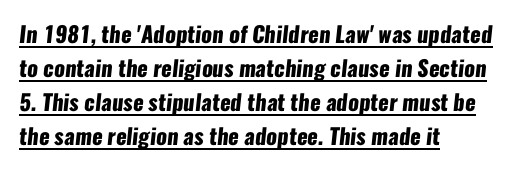
{"bold": "yes", "underline": "yes", "align": "left", "line_spacing": "normal", "line_spacing_ratio": 1.54, "letter_spacing": "normal", "letter_spacing_em": 0.0, "glyph_px": 22}
